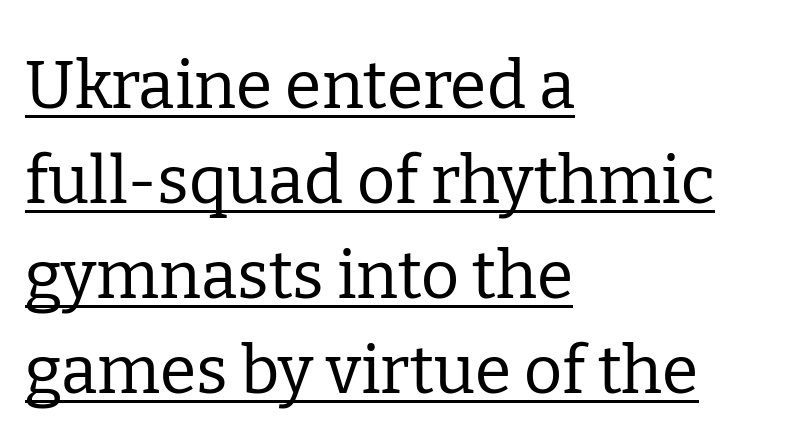
{"serif": "yes", "italic": "no", "bold": "no", "weight": "regular", "width": "normal", "stroke_contrast": "low", "x_height": "medium", "monospaced": "no", "underline": "yes", "align": "left", "line_spacing": "normal", "line_spacing_ratio": 1.44, "letter_spacing": "normal", "letter_spacing_em": 0.0, "glyph_px": 66}
